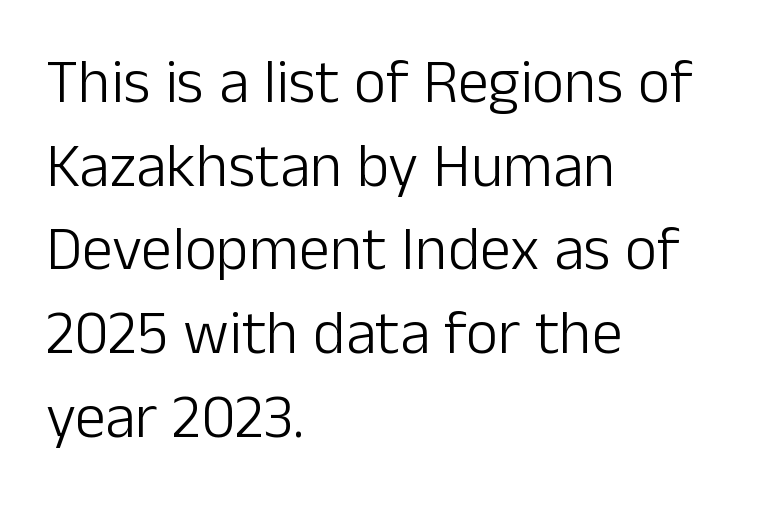
Q: Is the text bold? A: No.
Q: Is the text italic (slanted)? A: No, it is upright.
Q: Is the typeface a serif or a sans-serif typeface? A: Sans-serif.
Q: Is the text underlined? A: No.
Q: How is the paragraph aligned? A: Left-aligned.
Q: Is the spacing between letters normal or unusually wide? A: Normal.
Q: Is the spacing between lines tight, normal or loose? A: Normal.
Q: Width (condensed, normal, or wide)? A: Normal.
Q: Stroke contrast? A: Low.
Q: x-height? A: Medium.
Q: Monospaced? A: No.
